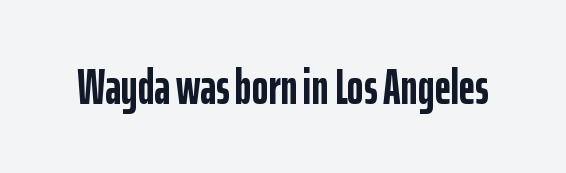
{"serif": "no", "italic": "no", "bold": "yes", "weight": "semibold", "width": "condensed", "stroke_contrast": "low", "x_height": "medium", "monospaced": "no", "underline": "no", "letter_spacing": "normal", "letter_spacing_em": 0.0, "glyph_px": 50}
